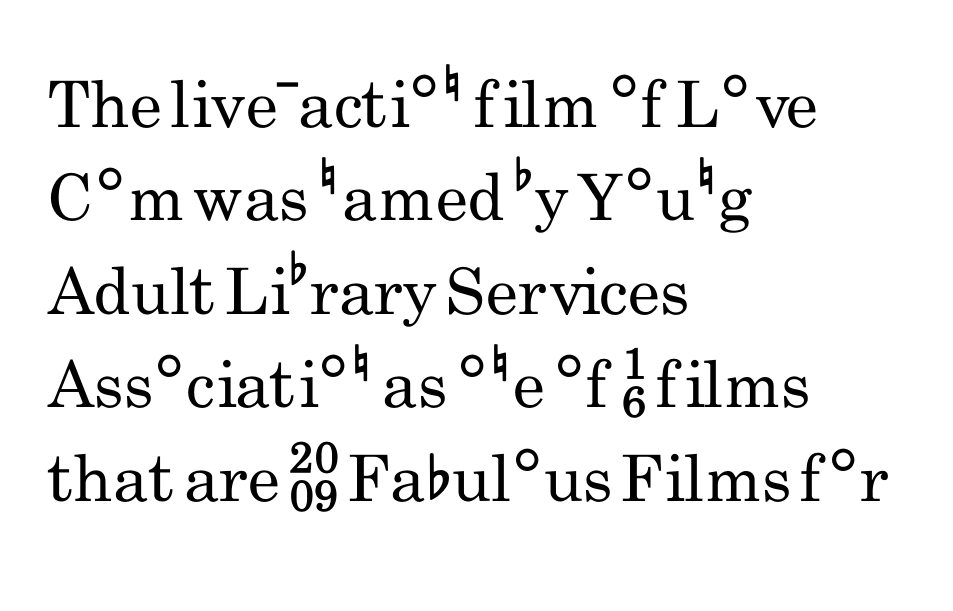
{"serif": "no", "italic": "no", "bold": "no", "weight": "regular", "width": "condensed", "stroke_contrast": "low", "x_height": "small", "monospaced": "no", "underline": "no", "align": "left", "line_spacing": "normal", "line_spacing_ratio": 1.46, "letter_spacing": "normal", "letter_spacing_em": 0.0, "glyph_px": 64}
